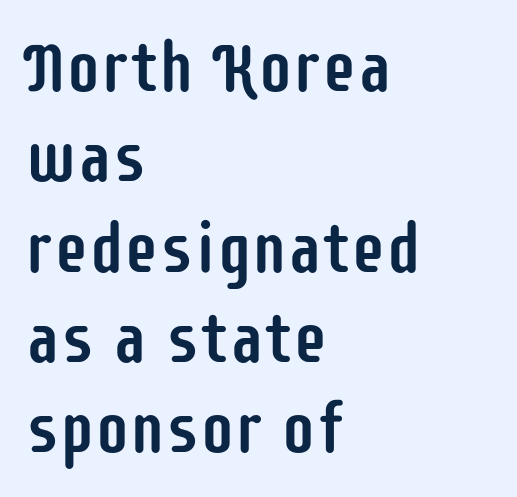
The line-height multiplier appears to be the usual default. You could call the tracking neutral — neither tight nor loose. Clear beneath every line of the passage. This sample uses an upright cut, with every glyph sitting square on the baseline. A classic flush-left, rag-right setting is used for this passage. You could not count columns in this text — the font is proportionally spaced.
